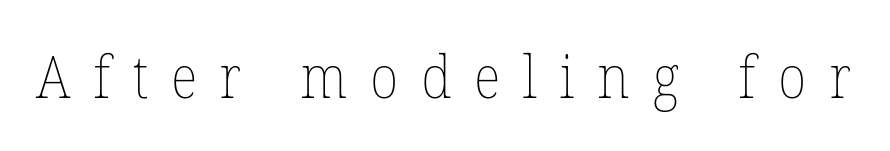
{"italic": "no", "bold": "no", "weight": "thin", "width": "normal", "stroke_contrast": "low", "x_height": "medium", "monospaced": "no", "underline": "no", "letter_spacing": "wide", "letter_spacing_em": 0.39, "glyph_px": 58}
